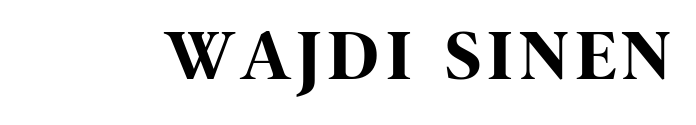
Q: Is the text bold? A: Yes.
Q: Is the text italic (slanted)? A: No, it is upright.
Q: Is the typeface a serif or a sans-serif typeface? A: Sans-serif.
Q: Is the text underlined? A: No.
Q: Width (condensed, normal, or wide)? A: Condensed.
Q: Stroke contrast? A: High.
Q: x-height? A: Large.
Q: Monospaced? A: No.
